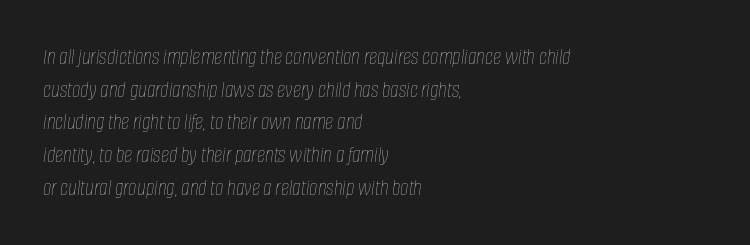
{"italic": "yes", "lean": "right", "slant_degrees": 8, "bold": "no", "underline": "no", "align": "left", "line_spacing": "normal", "line_spacing_ratio": 1.42, "letter_spacing": "normal", "letter_spacing_em": 0.0, "glyph_px": 23}
